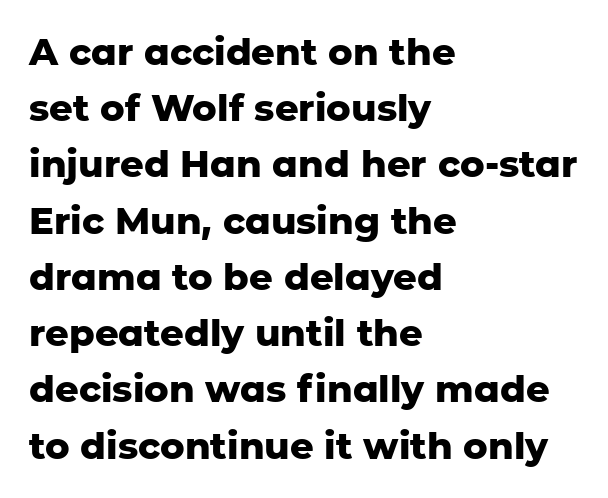
Q: Is the text bold? A: Yes.
Q: Is the text italic (slanted)? A: No, it is upright.
Q: Is the typeface a serif or a sans-serif typeface? A: Sans-serif.
Q: Is the text underlined? A: No.
Q: How is the paragraph aligned? A: Left-aligned.
Q: Is the spacing between letters normal or unusually wide? A: Normal.
Q: Is the spacing between lines tight, normal or loose? A: Normal.
Q: Width (condensed, normal, or wide)? A: Normal.
Q: Stroke contrast? A: Low.
Q: x-height? A: Medium.
Q: Monospaced? A: No.
